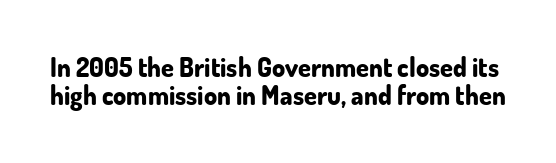
Q: Is the text bold? A: Yes.
Q: Is the text italic (slanted)? A: No, it is upright.
Q: Is the text underlined? A: No.
Q: Is the spacing between letters normal or unusually wide? A: Normal.
Q: Is the spacing between lines tight, normal or loose? A: Tight.
